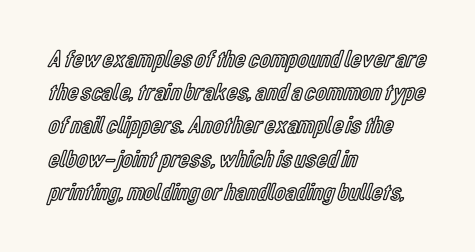
The image shows 25 px text type; set left-aligned, normal line spacing (1.33x), normal letter spacing, not underlined.
